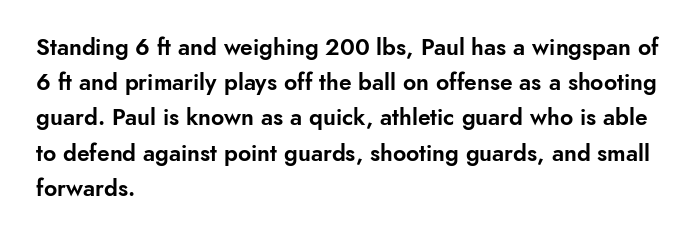
{"italic": "no", "underline": "no", "align": "left", "line_spacing": "normal", "line_spacing_ratio": 1.53, "letter_spacing": "normal", "letter_spacing_em": 0.0, "glyph_px": 23}
